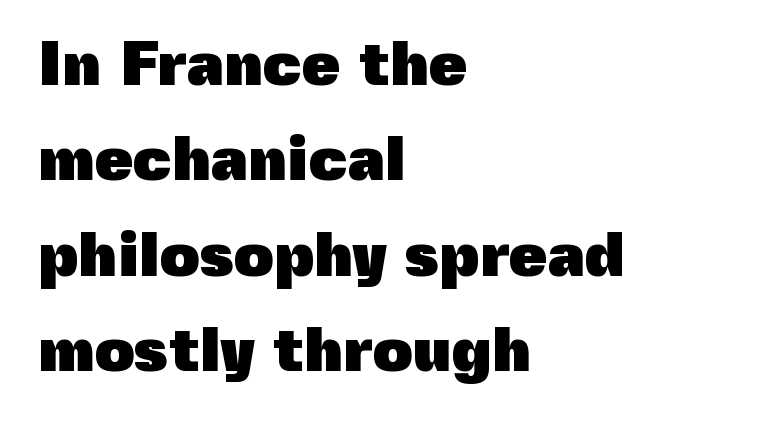
No italicization has been applied; the sample stays upright. Rule under the text: the space is simply empty. A classic flush-left, rag-right setting is used for this passage. Compared with typical paragraphs, the rows here are spaced about the same. The tracking reads as untouched default to a designer's eye. The letters advance in unequal steps, a hallmark of proportional type.
